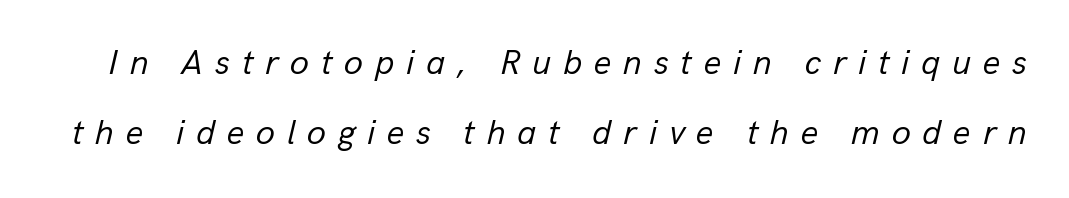
{"italic": "yes", "lean": "right", "slant_degrees": 13, "bold": "no", "weight": "regular", "width": "normal", "stroke_contrast": "low", "x_height": "medium", "monospaced": "no", "underline": "no", "line_spacing": "loose", "line_spacing_ratio": 2.01, "letter_spacing": "wide", "letter_spacing_em": 0.33, "glyph_px": 35}
